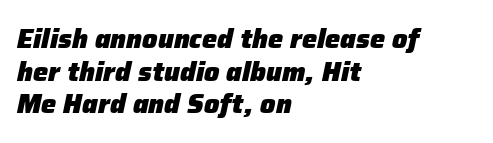
The image shows 27 px bold type, italic (leaning right); set left-aligned, line spacing 1.21x, normal letter spacing, not underlined.
